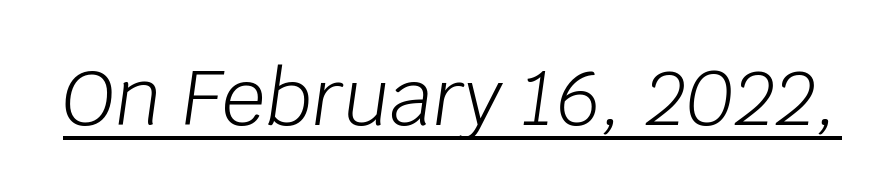
{"italic": "yes", "lean": "right", "slant_degrees": 8, "bold": "no", "weight": "light", "width": "normal", "stroke_contrast": "low", "x_height": "large", "monospaced": "no", "underline": "yes", "letter_spacing": "normal", "letter_spacing_em": 0.0, "glyph_px": 77}
